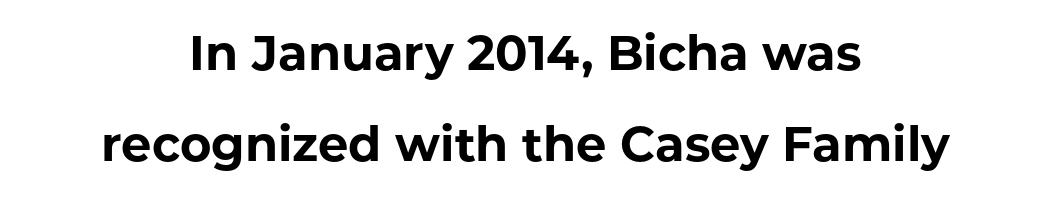
Q: Is the text bold? A: Yes.
Q: Is the text italic (slanted)? A: No, it is upright.
Q: Is the typeface a serif or a sans-serif typeface? A: Sans-serif.
Q: Is the text underlined? A: No.
Q: How is the paragraph aligned? A: Centered.
Q: Is the spacing between letters normal or unusually wide? A: Normal.
Q: Width (condensed, normal, or wide)? A: Normal.
Q: Stroke contrast? A: Low.
Q: x-height? A: Medium.
Q: Monospaced? A: No.
